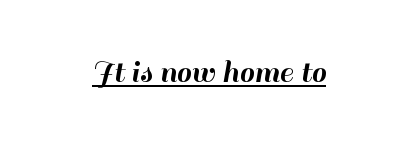
{"serif": "no", "width": "normal", "stroke_contrast": "high", "x_height": "small", "monospaced": "no", "underline": "yes", "align": "center", "letter_spacing": "normal", "letter_spacing_em": 0.0, "glyph_px": 34}
